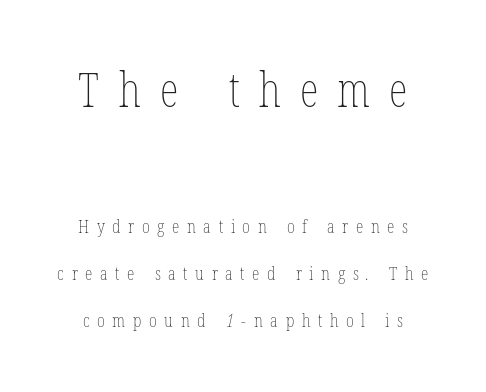
{"bold": "no", "weight": "thin", "width": "condensed", "stroke_contrast": "low", "x_height": "medium", "monospaced": "no", "underline": "no", "line_spacing": "loose", "line_spacing_ratio": 2.47, "letter_spacing": "wide", "letter_spacing_em": 0.4, "larger_block": "first", "size_ratio": 2.53, "glyph_px": 48}
